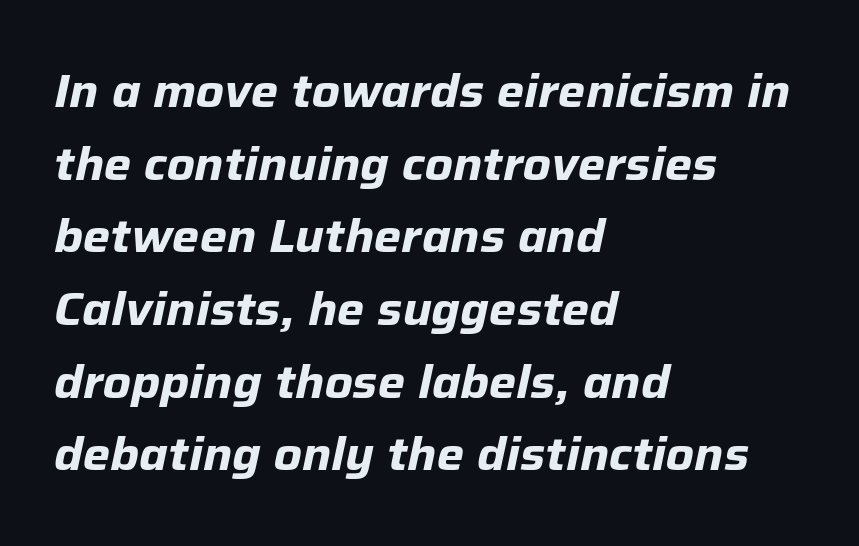
{"italic": "yes", "lean": "right", "slant_degrees": 12, "bold": "yes", "weight": "bold", "width": "normal", "stroke_contrast": "low", "x_height": "medium", "monospaced": "no", "underline": "no", "align": "left", "line_spacing": "normal", "line_spacing_ratio": 1.58, "letter_spacing": "normal", "letter_spacing_em": 0.0, "glyph_px": 46}
